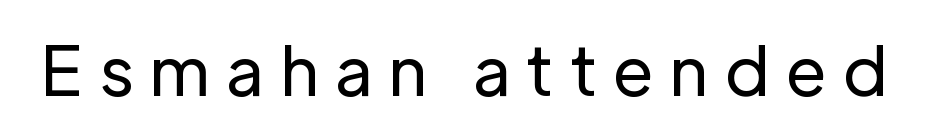
Q: Is the text bold? A: No.
Q: Is the text italic (slanted)? A: No, it is upright.
Q: Is the typeface a serif or a sans-serif typeface? A: Sans-serif.
Q: Is the text underlined? A: No.
Q: Is the spacing between letters normal or unusually wide? A: Unusually wide.
Q: Width (condensed, normal, or wide)? A: Normal.
Q: Stroke contrast? A: Low.
Q: x-height? A: Medium.
Q: Monospaced? A: No.
